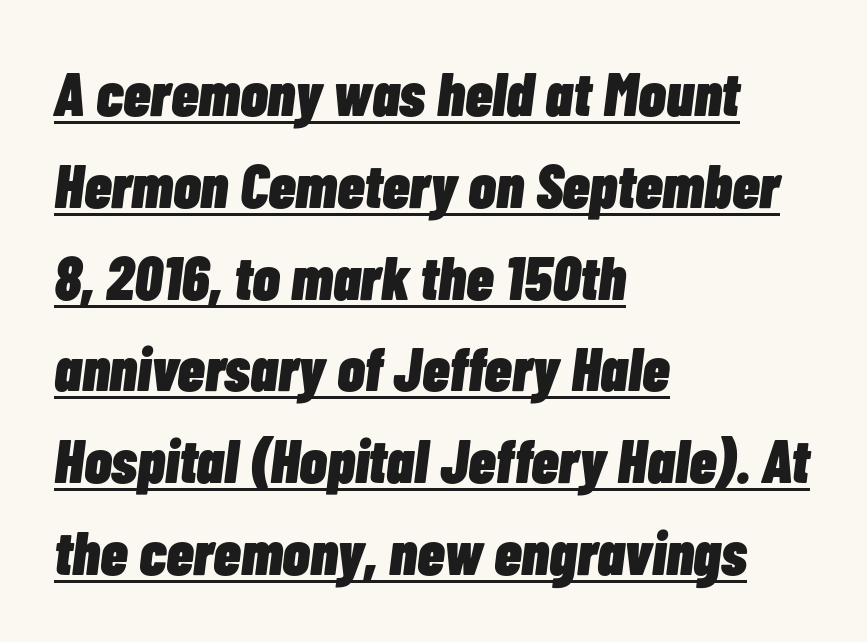
The image shows 62 px heavy, condensed type, italic (leaning right); set left-aligned, normal line spacing (1.48x), normal letter spacing, underlined; low stroke contrast and a medium x-height.
